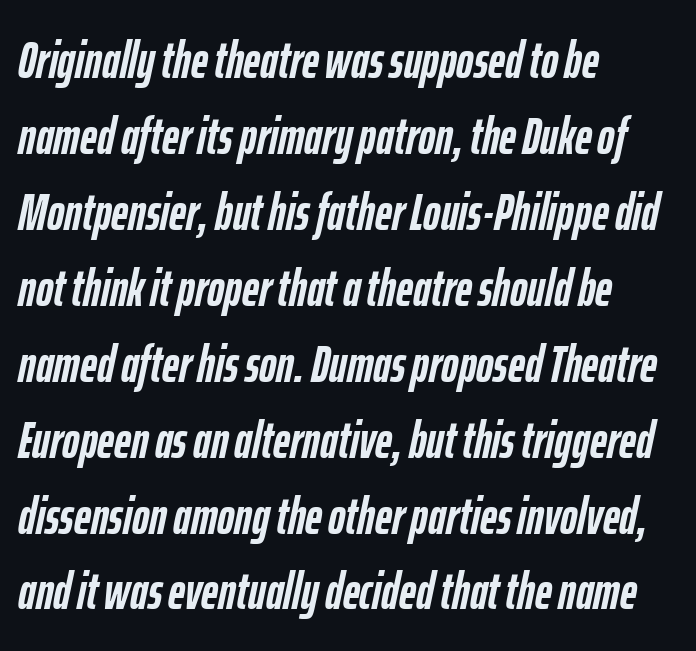
This is oblique type, the kind used for emphasis or titles. The glyphs are unaccompanied by any horizontal stroke below them. Does the copy run flush right? No — it runs flush left. The face used here is proportionally spaced, like ordinary book or web type. This block has exactly the height ordinary leading produces. These words are printed bold, with thick strokes throughout.
